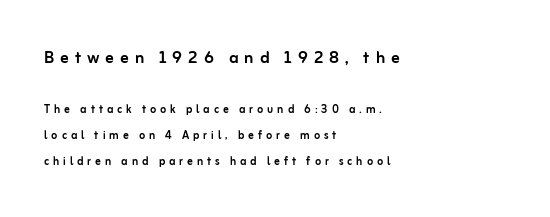
{"italic": "no", "underline": "no", "align": "left", "line_spacing_ratio": 1.87, "letter_spacing": "wide", "letter_spacing_em": 0.28, "larger_block": "first", "size_ratio": 1.5, "glyph_px": 21}
